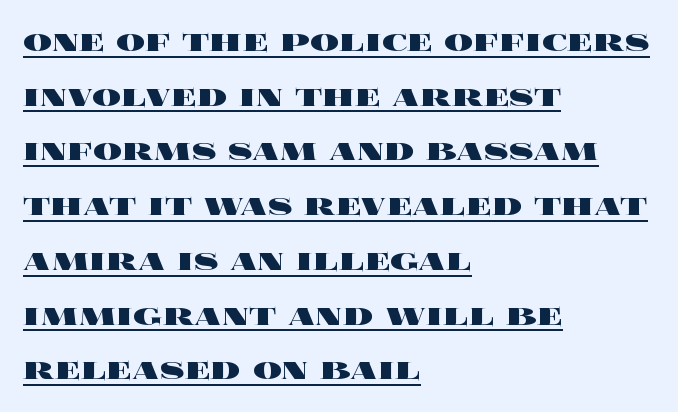
A typesetter would call this zero additional tracking. Character widths vary here, with narrow letters taking less room than wide ones. The sample has been set heavy, in full bold. Regular leading. Nope, not italic — everything's standing straight. Line beginnings align vertically; line endings do not.
